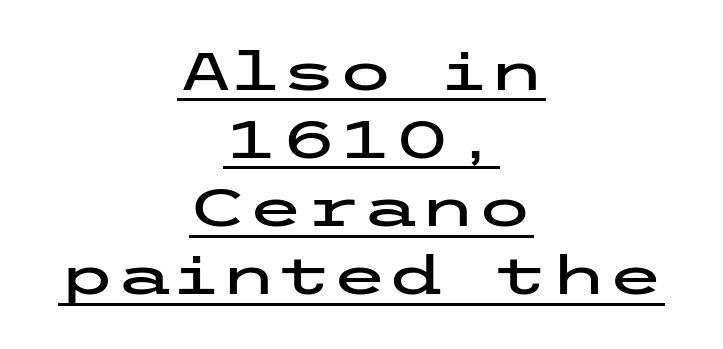
The image shows 52 px wide sans-serif type, upright; set centered, normal line spacing (1.31x), normal letter spacing, underlined; low stroke contrast and a medium x-height.
